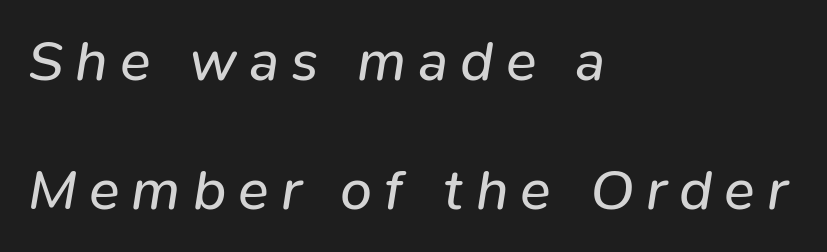
The image shows 57 px regular-weight type, italic (leaning right); set left-aligned, loose line spacing (2.26x), unusually wide letter spacing (+0.21 em), not underlined; low stroke contrast and a medium x-height.
